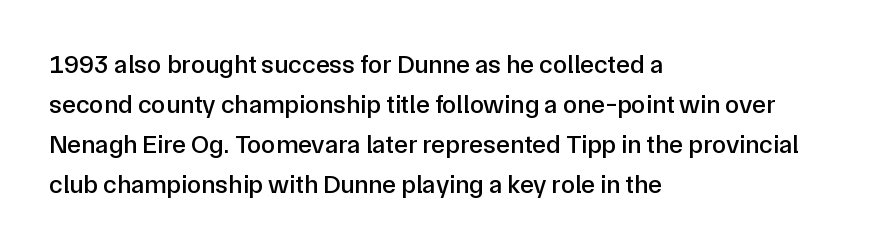
{"italic": "no", "underline": "no", "align": "left", "line_spacing": "normal", "line_spacing_ratio": 1.54, "letter_spacing": "normal", "letter_spacing_em": 0.0, "glyph_px": 26}
